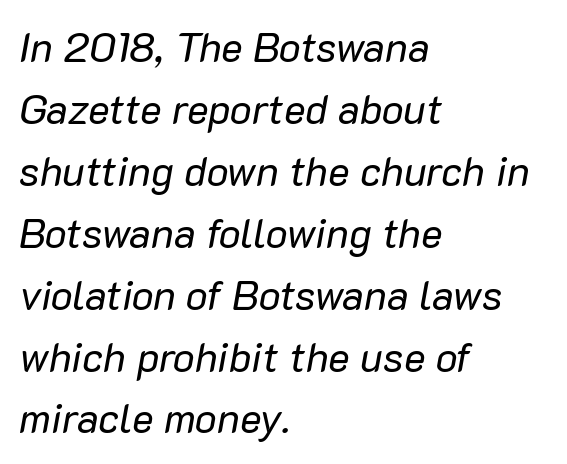
Q: Is the text bold? A: No.
Q: Is the text italic (slanted)? A: Yes, it leans right by about 10 degrees.
Q: Is the text underlined? A: No.
Q: How is the paragraph aligned? A: Left-aligned.
Q: Is the spacing between letters normal or unusually wide? A: Normal.
Q: Is the spacing between lines tight, normal or loose? A: Normal.
Q: Width (condensed, normal, or wide)? A: Normal.
Q: Stroke contrast? A: Low.
Q: x-height? A: Medium.
Q: Monospaced? A: No.
